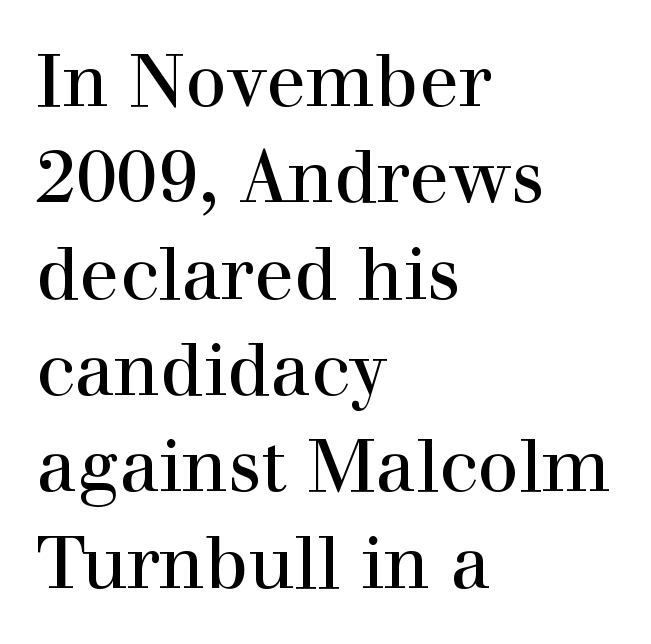
Do the letters lean? They stand straight. You could not count columns in this text — the font is proportionally spaced. Summary of weight: not heavy and not bold. Words appear dense and cohesive because spacing is normal. Regular leading.
